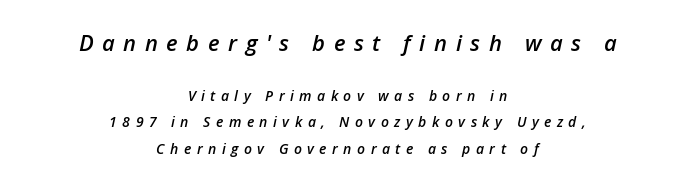
{"italic": "yes", "lean": "right", "slant_degrees": 12, "bold": "semi", "underline": "no", "align": "center", "line_spacing_ratio": 1.88, "letter_spacing": "wide", "letter_spacing_em": 0.39, "larger_block": "first", "size_ratio": 1.57, "glyph_px": 22}
